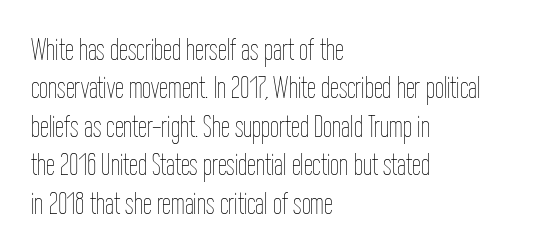
No word sits above an underline. In terms of posture, this sample is upright. Spacing verdict: proportional, widths tailored to each character. Compared with a centered layout, this one pins lines to the left instead.
